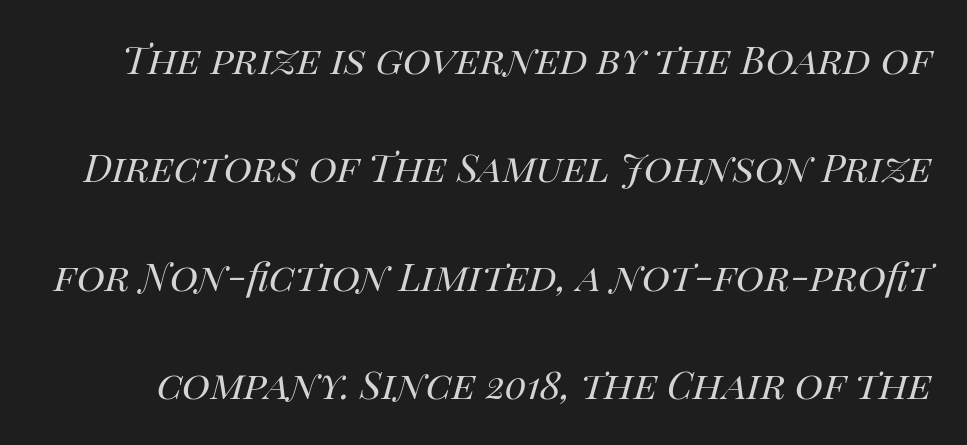
The image shows 48 px regular-weight type, italic (leaning right); set loose line spacing (2.26x), normal letter spacing, not underlined; high stroke contrast and a large x-height.
